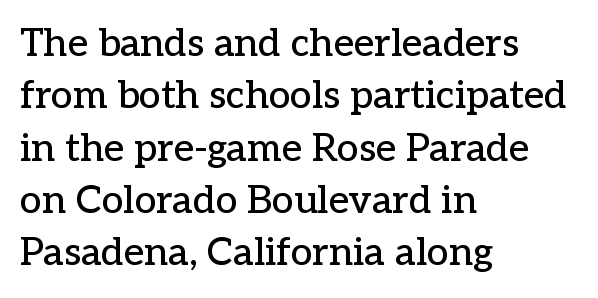
Q: Is the text italic (slanted)? A: No, it is upright.
Q: Is the typeface a serif or a sans-serif typeface? A: Serif.
Q: Is the text underlined? A: No.
Q: How is the paragraph aligned? A: Left-aligned.
Q: Is the spacing between letters normal or unusually wide? A: Normal.
Q: Is the spacing between lines tight, normal or loose? A: Normal.
Q: Width (condensed, normal, or wide)? A: Normal.
Q: Stroke contrast? A: Low.
Q: x-height? A: Medium.
Q: Monospaced? A: No.
